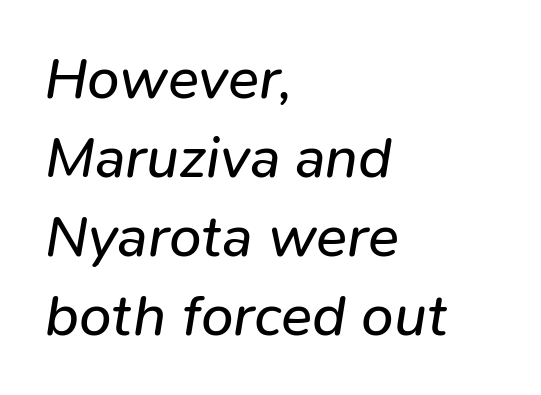
Here the designer chose a conventional face with non-uniform glyph widths. The lettering tilts uniformly, giving the passage an italic look. Line spacing here is normal. Teacher's note: observe the even left margin — that is flush-left alignment. Descenders are the only things crossing below the line. Students, note that the glyphs here touch the page at normal intervals.
